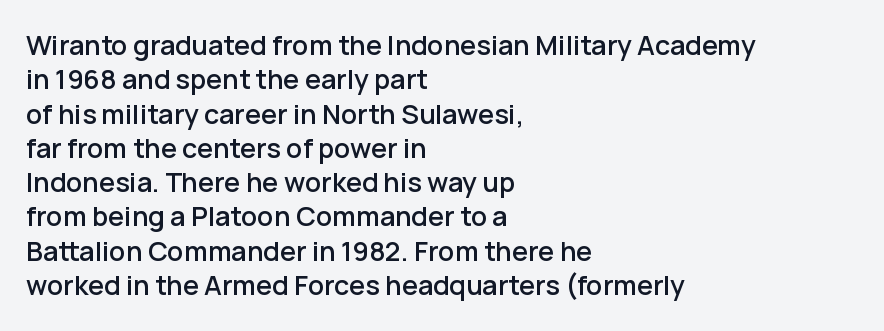
Q: Is the text italic (slanted)? A: No, it is upright.
Q: Is the text underlined? A: No.
Q: How is the paragraph aligned? A: Left-aligned.
Q: Is the spacing between letters normal or unusually wide? A: Normal.
Q: Is the spacing between lines tight, normal or loose? A: Normal.
